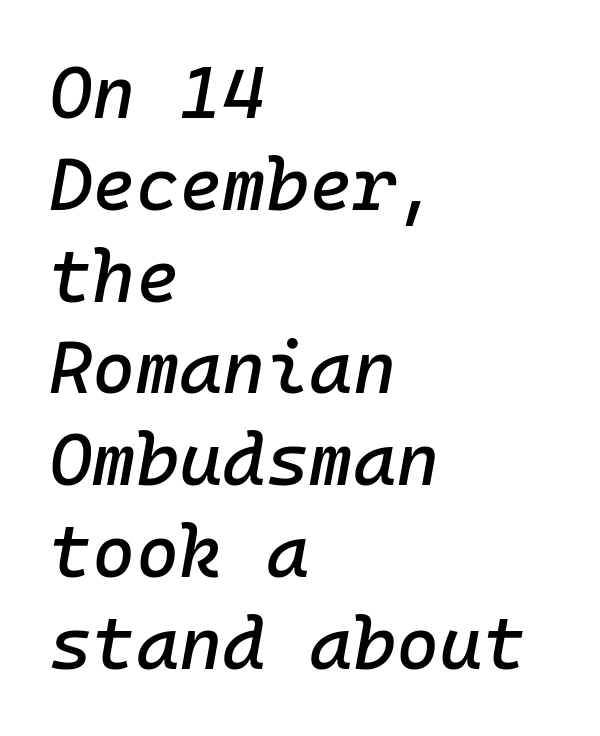
The image shows 74 px text type, italic (leaning right), monospaced; set left-aligned, line spacing 1.24x, normal letter spacing, not underlined; low stroke contrast and a medium x-height.
